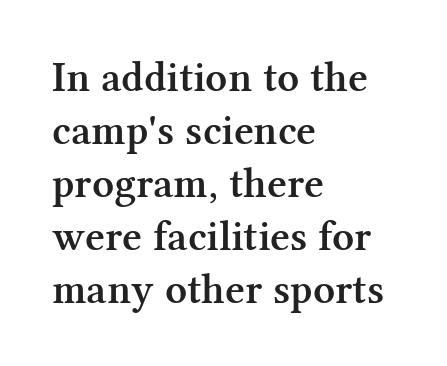
{"serif": "yes", "italic": "no", "bold": "semi", "weight": "semibold", "width": "normal", "stroke_contrast": "medium", "x_height": "medium", "monospaced": "no", "underline": "no", "align": "left", "line_spacing_ratio": 1.23, "letter_spacing": "normal", "letter_spacing_em": 0.0, "glyph_px": 43}
